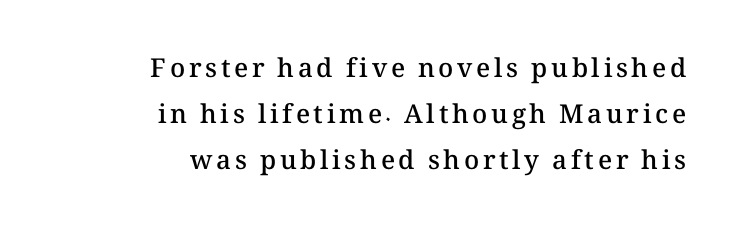
Q: Is the text bold? A: Semi-bold.
Q: Is the text italic (slanted)? A: No, it is upright.
Q: Is the text underlined? A: No.
Q: How is the paragraph aligned? A: Right-aligned.
